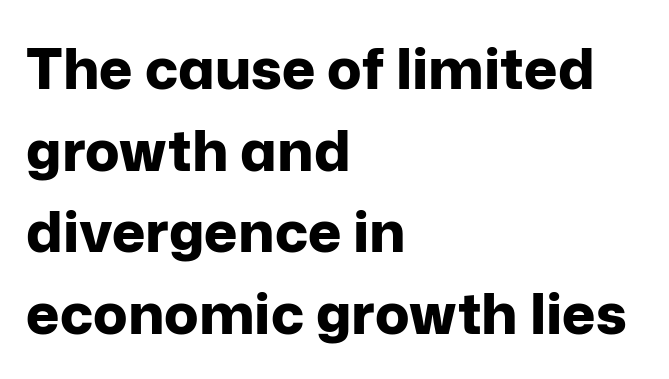
{"serif": "no", "italic": "no", "bold": "yes", "weight": "bold", "width": "normal", "stroke_contrast": "low", "x_height": "medium", "monospaced": "no", "underline": "no", "align": "left", "line_spacing": "normal", "line_spacing_ratio": 1.43, "letter_spacing": "normal", "letter_spacing_em": 0.0, "glyph_px": 57}
